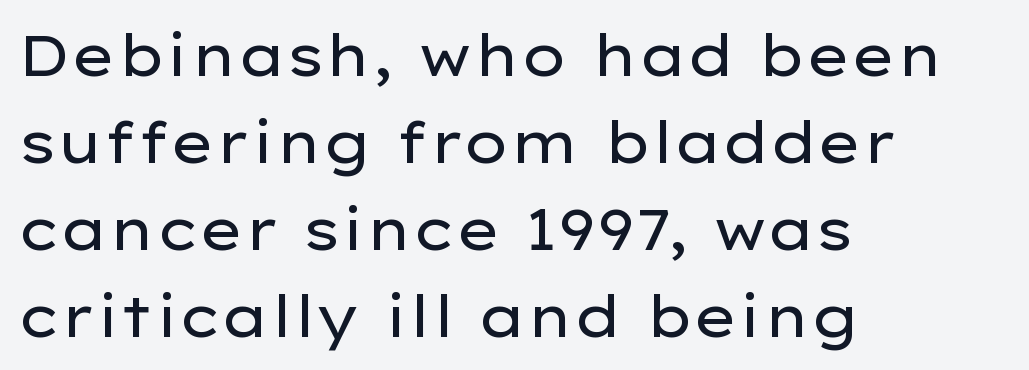
{"serif": "no", "italic": "no", "bold": "no", "weight": "regular", "width": "wide", "stroke_contrast": "low", "x_height": "medium", "monospaced": "no", "underline": "no", "align": "left", "line_spacing": "normal", "line_spacing_ratio": 1.5, "letter_spacing": "normal", "letter_spacing_em": 0.0, "glyph_px": 58}
